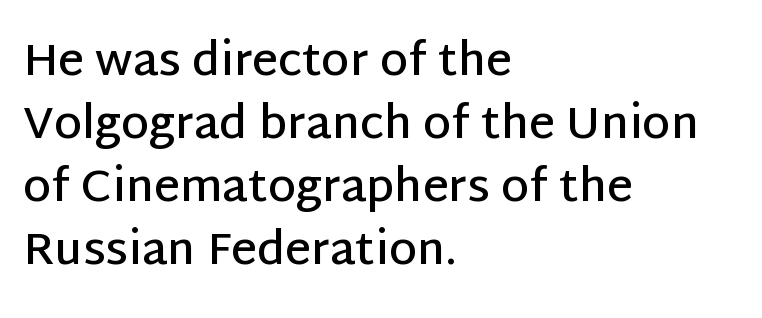
{"serif": "no", "italic": "no", "bold": "semi", "weight": "semibold", "width": "normal", "stroke_contrast": "low", "x_height": "large", "monospaced": "no", "underline": "no", "align": "left", "line_spacing": "normal", "line_spacing_ratio": 1.4, "letter_spacing": "normal", "letter_spacing_em": 0.0, "glyph_px": 45}
